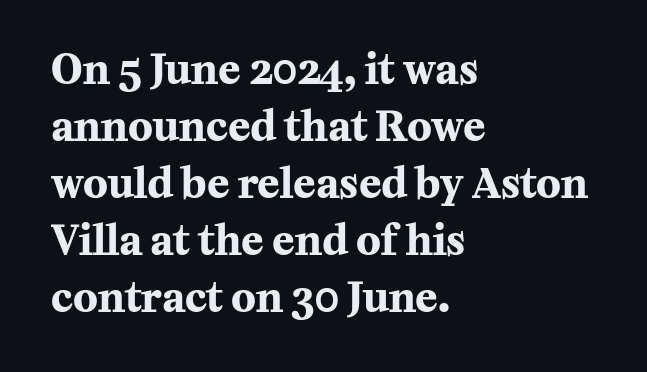
Visually the block forms a straight wall on the left and a jagged coastline on the right. The sample has been set heavy, in full bold. The rendering shows small feet on the letterforms — a serif design. Every stem runs plumb, perpendicular to the baseline. Only glyphs here, with clear space below each row. Spacing verdict: proportional, widths tailored to each character.
